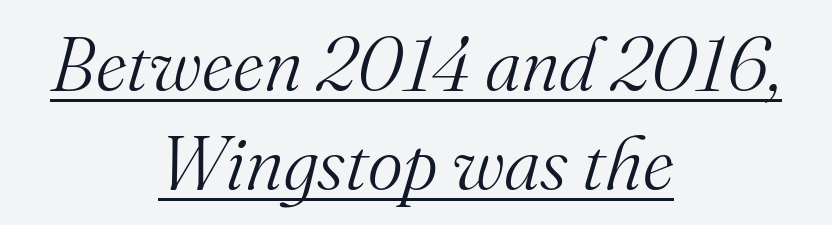
Q: Is the text bold? A: No.
Q: Is the text italic (slanted)? A: Yes, it leans right by about 16 degrees.
Q: Is the typeface a serif or a sans-serif typeface? A: Serif.
Q: Is the text underlined? A: Yes.
Q: How is the paragraph aligned? A: Centered.
Q: Is the spacing between letters normal or unusually wide? A: Normal.
Q: Is the spacing between lines tight, normal or loose? A: Normal.
Q: Width (condensed, normal, or wide)? A: Normal.
Q: Stroke contrast? A: Medium.
Q: x-height? A: Small.
Q: Monospaced? A: No.
